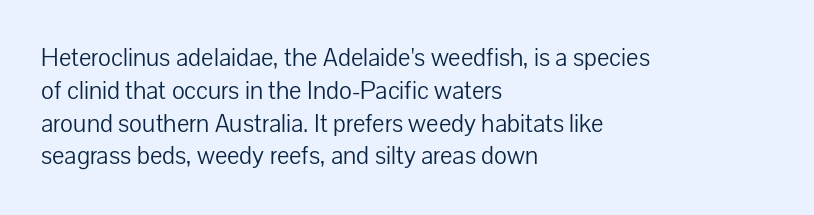
Q: Is the text bold? A: No.
Q: Is the text italic (slanted)? A: No, it is upright.
Q: Is the text underlined? A: No.
Q: How is the paragraph aligned? A: Left-aligned.
Q: Is the spacing between letters normal or unusually wide? A: Normal.
Q: Is the spacing between lines tight, normal or loose? A: Normal.
